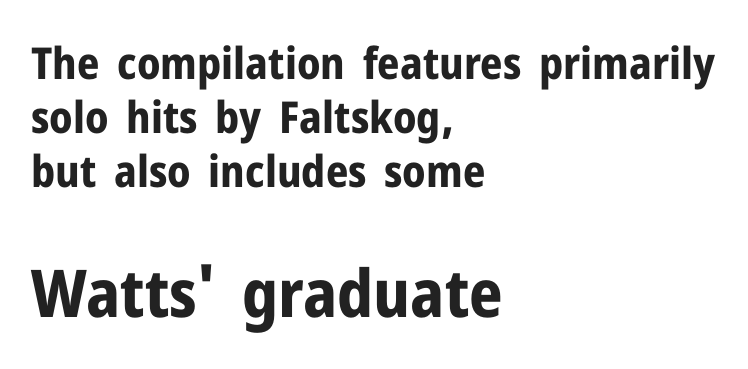
Each letter's strokes conclude bluntly, with no projecting serifs. The passage shown begins with its smaller block and ends with its larger one. The area under the type is left untouched. Do the characters align in a grid? No, the font is proportional.
